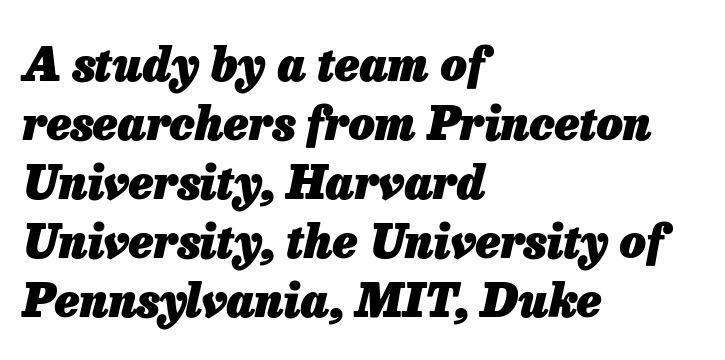
Q: Is the text bold? A: Yes.
Q: Is the text italic (slanted)? A: Yes, it leans right by about 13 degrees.
Q: Is the text underlined? A: No.
Q: How is the paragraph aligned? A: Left-aligned.
Q: Is the spacing between letters normal or unusually wide? A: Normal.
Q: Is the spacing between lines tight, normal or loose? A: Normal.
Q: Width (condensed, normal, or wide)? A: Normal.
Q: Stroke contrast? A: Low.
Q: x-height? A: Medium.
Q: Monospaced? A: No.
